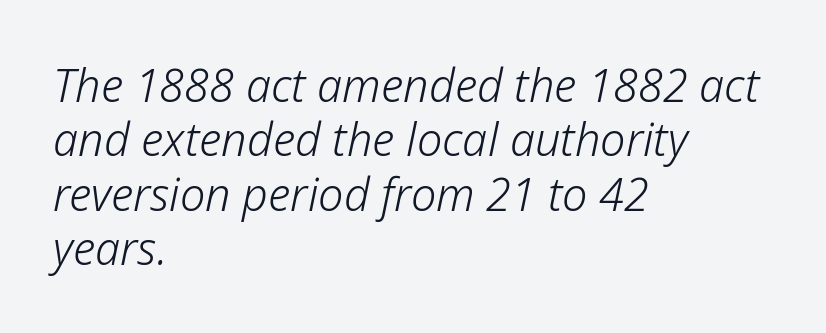
The image shows 45 px light type, italic (leaning right); set left-aligned, line spacing 1.21x, normal letter spacing, not underlined; low stroke contrast and a medium x-height.
